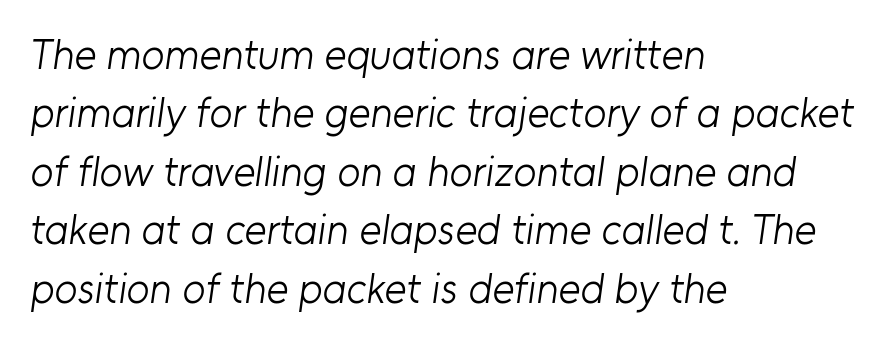
Rule under the text: the space is simply empty. Vertical spacing — default. A typesetter would call this proportional, since set widths differ per character. Check where the strokes stop: nothing finishes them off — pure sans.
